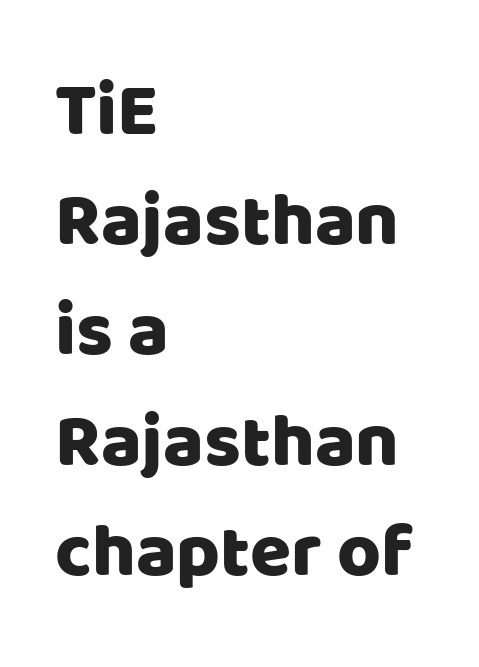
The characters display no serif detailing; their extremities are plain. The lines sit at an ordinary, default distance from one another. The space beneath each line is pristine and unruled. Does extra space separate the letters? No, they use regular spacing. The type sits square on the baseline with zero lean.
